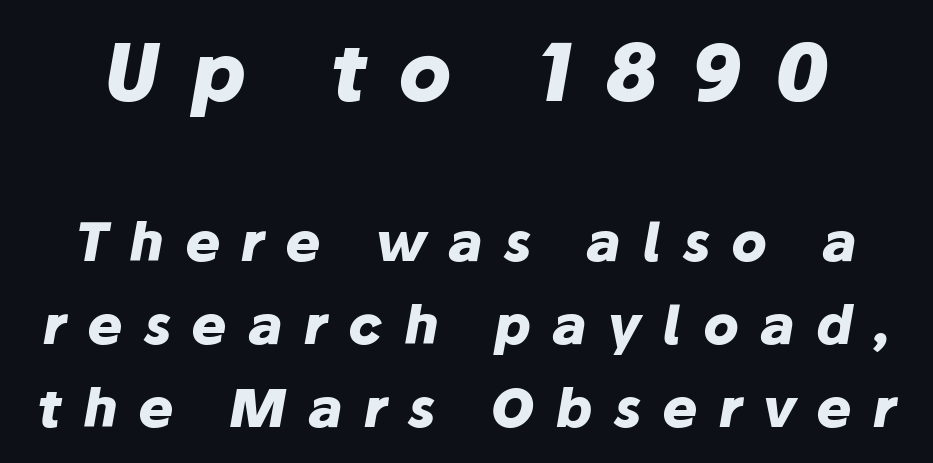
The line texture is sparse and dotted thanks to wide tracking. The font is running at its bold setting. The earlier block is typeset at a bigger size than the later block. Rule under the text: the space is simply empty. Line spacing here is normal. Think of a printed novel: that variable character pitch is what you see here.
